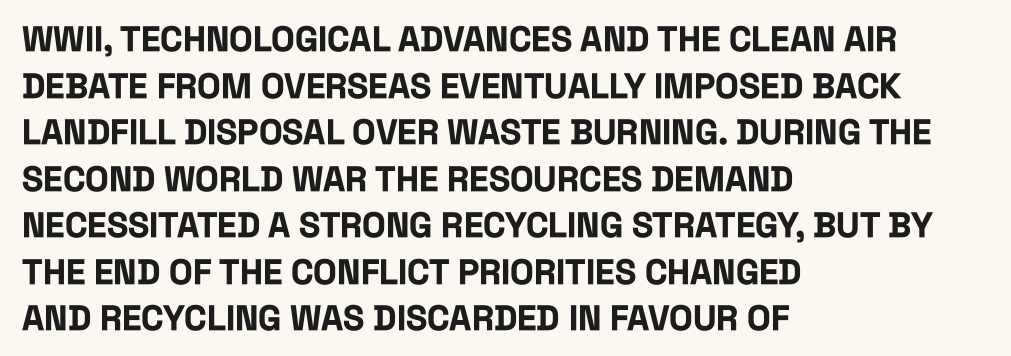
Unlike a traditional serif, this face leaves its strokes unadorned. The line-height multiplier appears to be the usual default. Glyph-to-glyph distance matches everyday printed text. Nobody drew a line under any word here.
